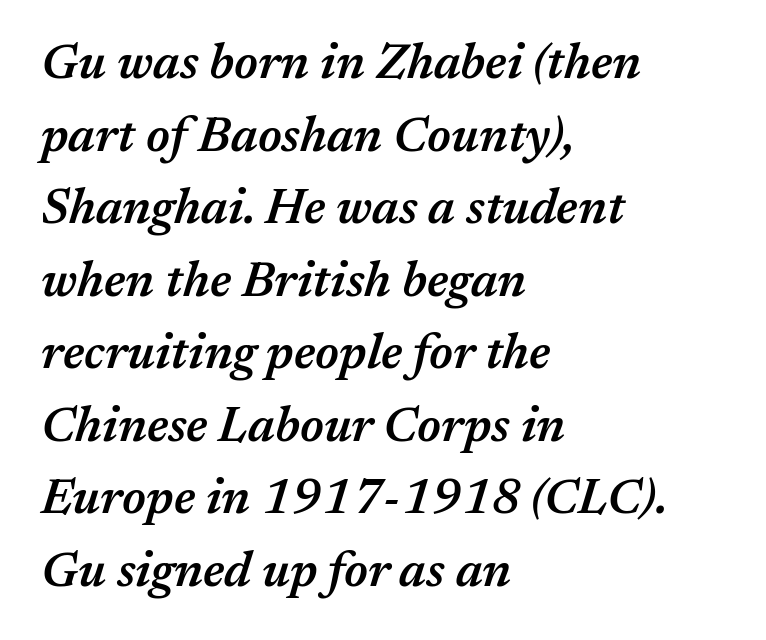
The image shows 49 px semibold type, italic (leaning right); set left-aligned, normal line spacing (1.48x), normal letter spacing, not underlined; medium stroke contrast and a medium x-height.
